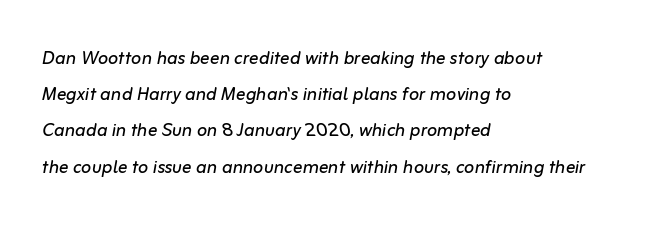
{"italic": "yes", "lean": "right", "slant_degrees": 10, "bold": "no", "underline": "no", "align": "left", "line_spacing": "normal", "line_spacing_ratio": 1.51, "letter_spacing": "normal", "letter_spacing_em": 0.0, "glyph_px": 24}
